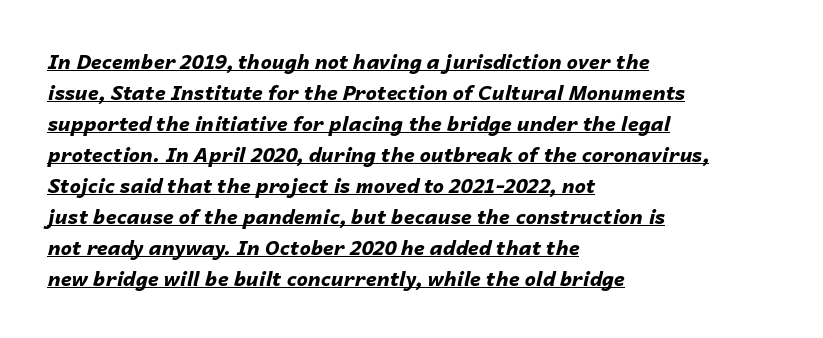
{"italic": "yes", "lean": "right", "slant_degrees": 14, "bold": "yes", "underline": "yes", "align": "left", "line_spacing": "normal", "line_spacing_ratio": 1.55, "letter_spacing": "normal", "letter_spacing_em": 0.0, "glyph_px": 20}
